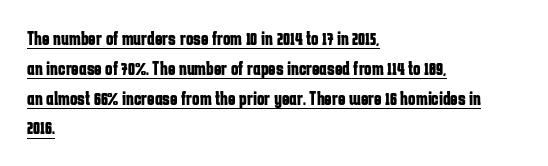
Q: Is the text bold? A: Yes.
Q: Is the text italic (slanted)? A: No, it is upright.
Q: Is the text underlined? A: Yes.
Q: How is the paragraph aligned? A: Left-aligned.
Q: Is the spacing between letters normal or unusually wide? A: Normal.
Q: Is the spacing between lines tight, normal or loose? A: Normal.
